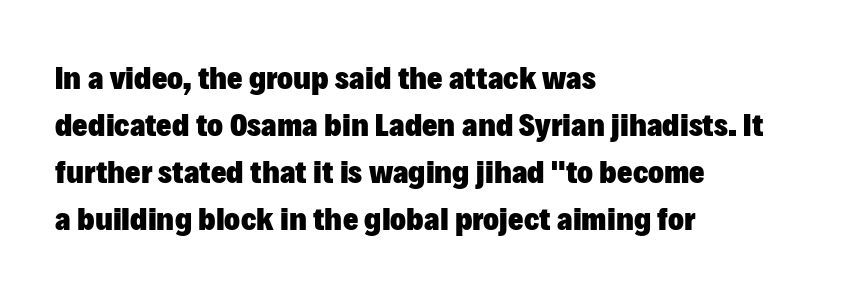
Q: Is the text bold? A: Yes.
Q: Is the text italic (slanted)? A: No, it is upright.
Q: Is the typeface a serif or a sans-serif typeface? A: Sans-serif.
Q: Is the text underlined? A: No.
Q: How is the paragraph aligned? A: Left-aligned.
Q: Is the spacing between letters normal or unusually wide? A: Normal.
Q: Is the spacing between lines tight, normal or loose? A: Normal.
Q: Width (condensed, normal, or wide)? A: Normal.
Q: Stroke contrast? A: Low.
Q: x-height? A: Medium.
Q: Monospaced? A: No.
